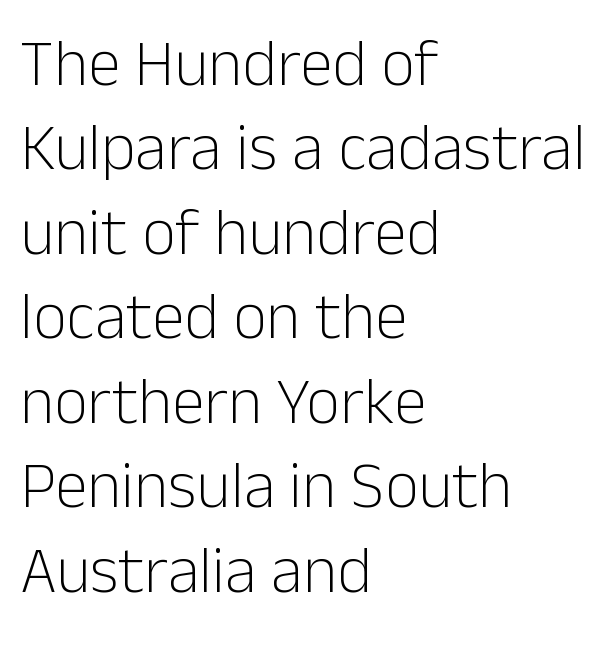
Q: Is the text bold? A: No.
Q: Is the text italic (slanted)? A: No, it is upright.
Q: Is the typeface a serif or a sans-serif typeface? A: Sans-serif.
Q: Is the text underlined? A: No.
Q: How is the paragraph aligned? A: Left-aligned.
Q: Is the spacing between letters normal or unusually wide? A: Normal.
Q: Is the spacing between lines tight, normal or loose? A: Normal.
Q: Width (condensed, normal, or wide)? A: Normal.
Q: Stroke contrast? A: Low.
Q: x-height? A: Medium.
Q: Monospaced? A: No.
